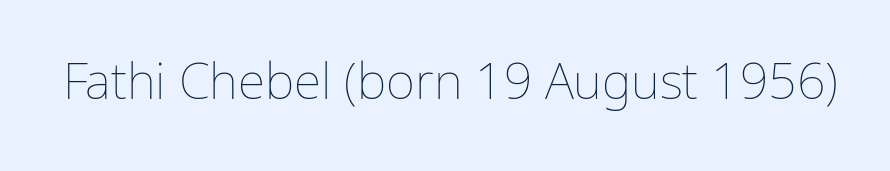
The image shows 50 px thin type, upright; set normal letter spacing, not underlined; low stroke contrast and a medium x-height.
